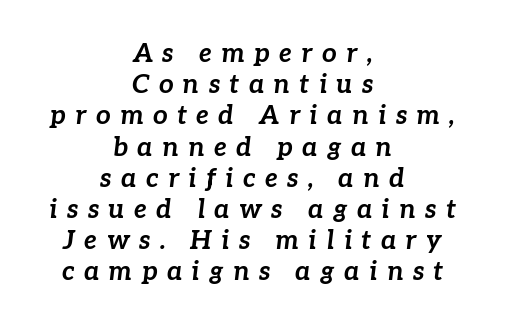
Stroke thickness is high; the sample reads as a true bold. Honestly, the letter spacing is so wide it's the main thing you notice. Every character sits at an angle, as italics do. The gap between lines stays unmarked. The paragraph shown floats in the horizontal middle.
